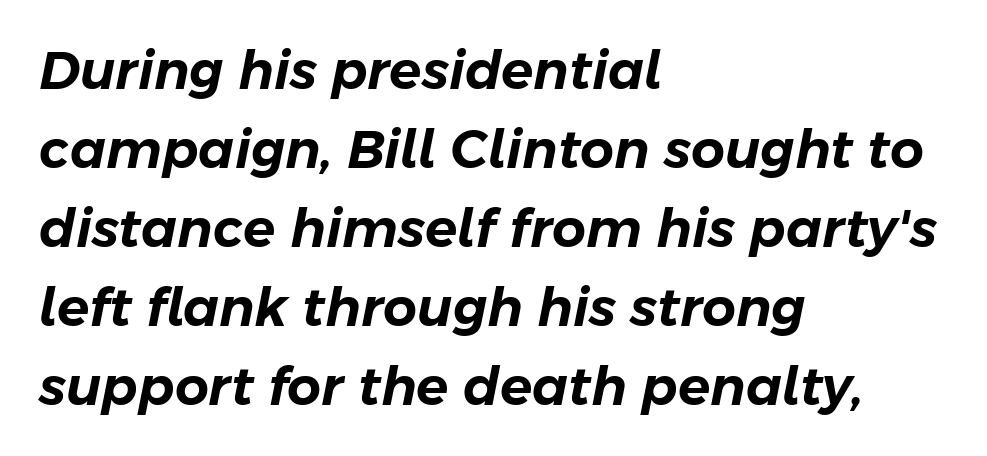
The image shows 53 px text type, italic (leaning right); set left-aligned, normal line spacing (1.49x), normal letter spacing, not underlined; low stroke contrast and a medium x-height.
